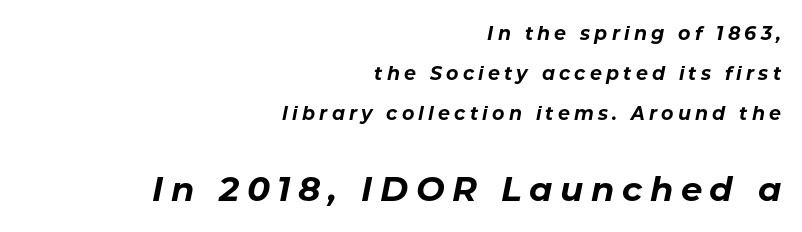
Looks like regular typesetting: each glyph gets only the width it needs. Glyph-to-glyph distance is far greater than everyday printed text. Rows of type keep a wide berth in the vertical direction. Block two is the big one; block one sits smaller above it. When letters slant like this, we call the style italic. Descenders are the only things crossing below the line.
